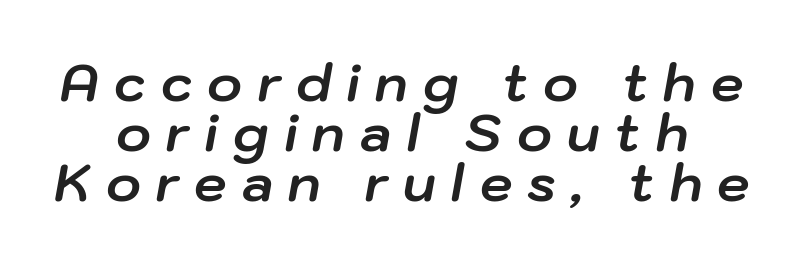
{"italic": "yes", "lean": "right", "slant_degrees": 10, "bold": "yes", "weight": "bold", "width": "normal", "stroke_contrast": "low", "x_height": "medium", "monospaced": "no", "underline": "no", "line_spacing": "tight", "line_spacing_ratio": 0.96, "letter_spacing": "wide", "letter_spacing_em": 0.29, "glyph_px": 52}
